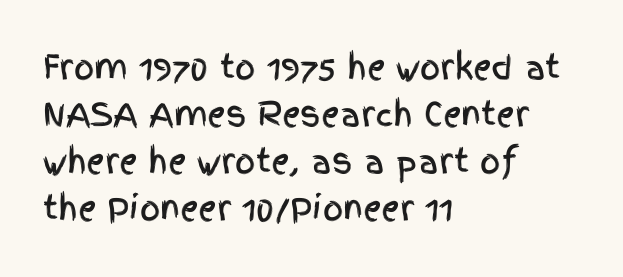
Q: Is the text italic (slanted)? A: No, it is upright.
Q: Is the typeface a serif or a sans-serif typeface? A: Sans-serif.
Q: Is the text underlined? A: No.
Q: How is the paragraph aligned? A: Left-aligned.
Q: Is the spacing between letters normal or unusually wide? A: Normal.
Q: Is the spacing between lines tight, normal or loose? A: Normal.
Q: Width (condensed, normal, or wide)? A: Condensed.
Q: x-height? A: Large.
Q: Monospaced? A: No.
